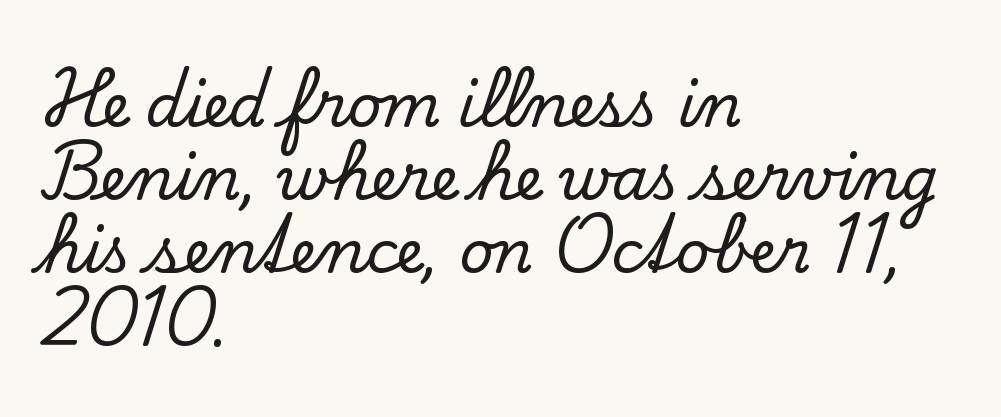
The image shows 59 px serif type; set left-aligned, line spacing 1.24x, normal letter spacing, not underlined; low stroke contrast and a small x-height.
